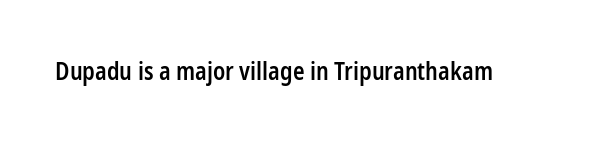
Quick note: underline off. Rendered with straight, roman letterforms. Each word holds together tightly as a unit, with standard inter-letter gaps. Slightly chunky letters — semibold, I'd say, not full bold.
